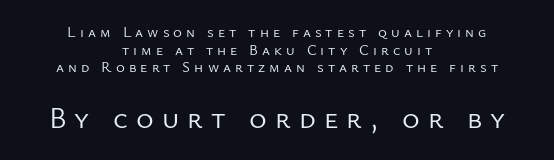
The image shows 30 px regular-weight sans-serif type, upright; set centered, line spacing 1.17x, unusually wide letter spacing (+0.27 em), not underlined; the second (bottom) block is 2.0x larger; low stroke contrast and a medium x-height.
